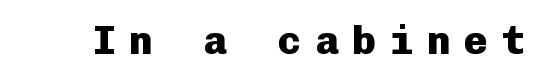
{"serif": "no", "italic": "no", "bold": "yes", "weight": "heavy", "width": "normal", "stroke_contrast": "low", "x_height": "medium", "monospaced": "yes", "underline": "no", "letter_spacing": "wide", "letter_spacing_em": 0.33, "glyph_px": 40}
